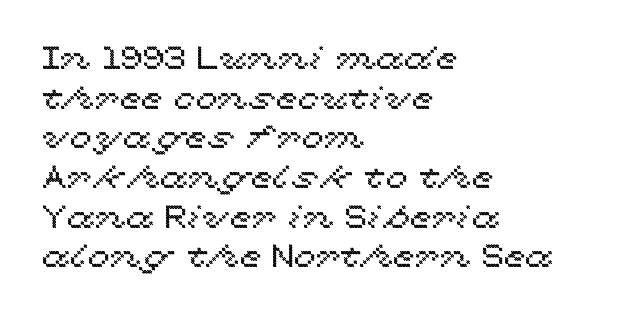
You could call the tracking neutral — neither tight nor loose. The area under the type is left untouched. The rendering uses natural spacing where letterforms have individual widths. Teacher's note: observe the even left margin — that is flush-left alignment.
